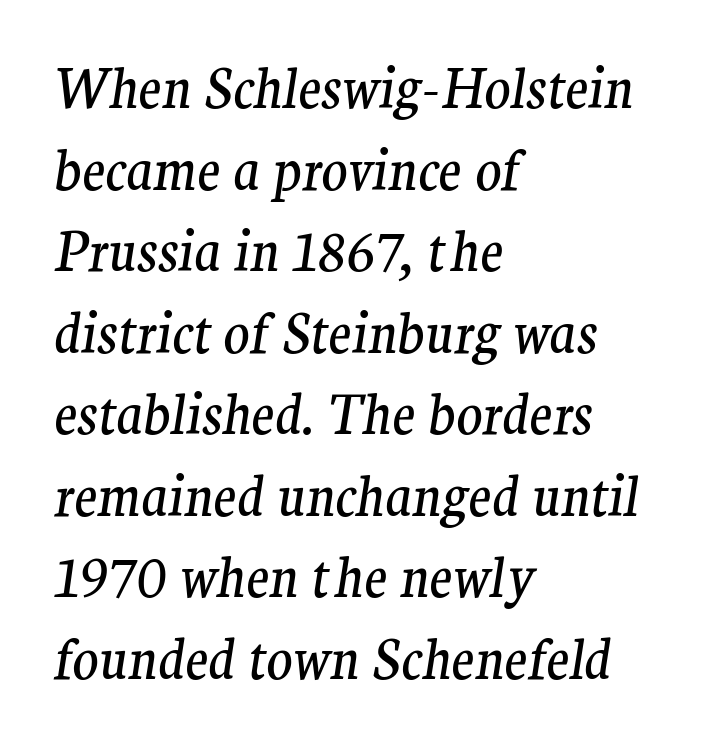
Is the block centered? No — it sits flush against the left margin. The designer went with a serif here, giving each stem small feet. Is there much room between lines? A standard amount, neither cramped nor airy. Nothing unusual about the tracking: characters are spaced as the font intends.
